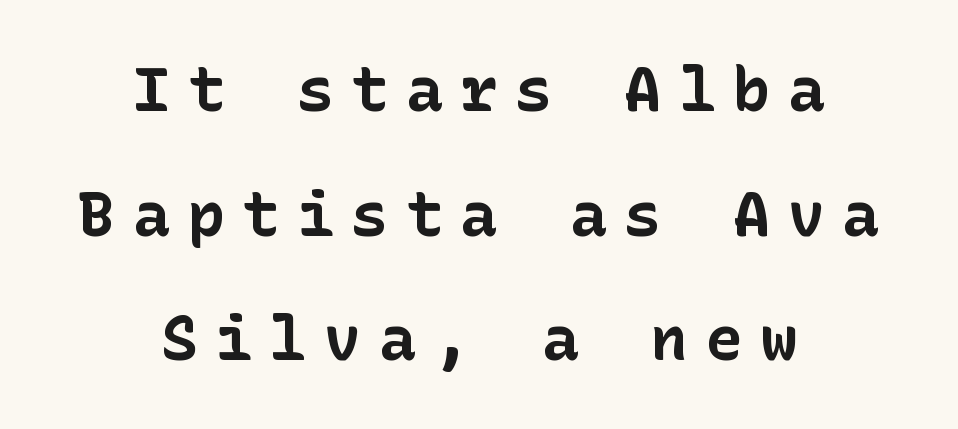
{"serif": "no", "italic": "no", "bold": "yes", "weight": "bold", "width": "normal", "stroke_contrast": "low", "x_height": "medium", "underline": "no", "align": "center", "line_spacing": "loose", "line_spacing_ratio": 2.01, "letter_spacing": "wide", "letter_spacing_em": 0.28, "glyph_px": 62}
